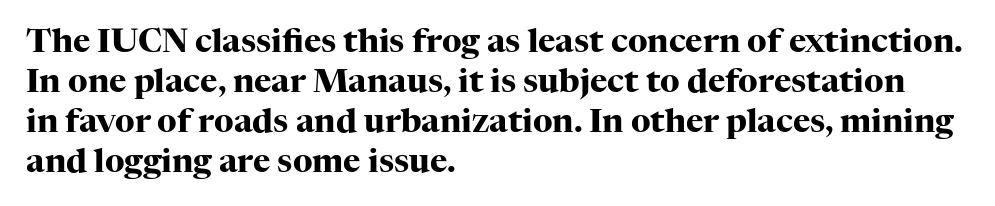
Q: Is the text bold? A: Yes.
Q: Is the text italic (slanted)? A: No, it is upright.
Q: Is the typeface a serif or a sans-serif typeface? A: Serif.
Q: Is the text underlined? A: No.
Q: How is the paragraph aligned? A: Left-aligned.
Q: Is the spacing between letters normal or unusually wide? A: Normal.
Q: Width (condensed, normal, or wide)? A: Normal.
Q: Stroke contrast? A: High.
Q: x-height? A: Medium.
Q: Monospaced? A: No.
